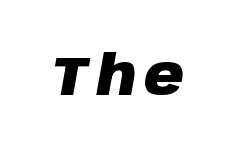
{"italic": "yes", "lean": "right", "slant_degrees": 10, "bold": "yes", "weight": "heavy", "width": "normal", "stroke_contrast": "low", "x_height": "large", "monospaced": "no", "underline": "no", "glyph_px": 55}
